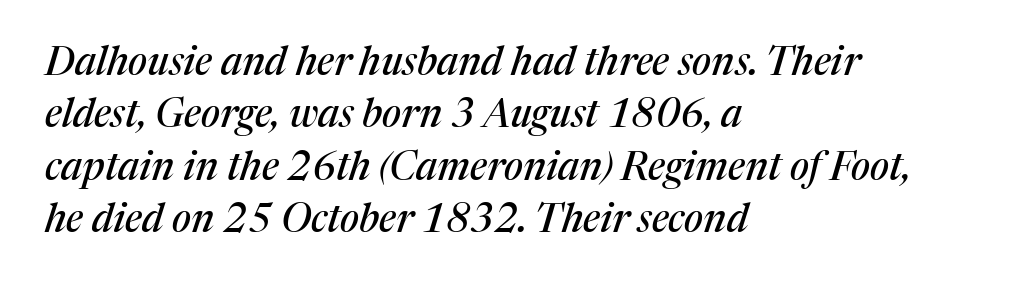
The image shows 39 px serif type, italic (leaning right); set left-aligned, normal line spacing (1.34x), normal letter spacing, not underlined; medium stroke contrast and a medium x-height.
